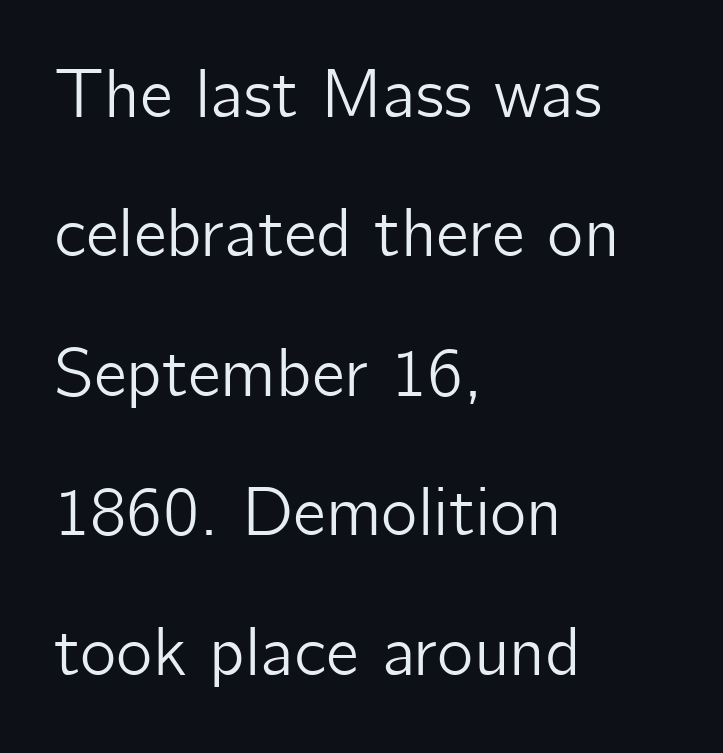
The image shows 69 px sans-serif type, upright; set left-aligned, loose line spacing (2.02x), normal letter spacing, not underlined; low stroke contrast and a medium x-height.
